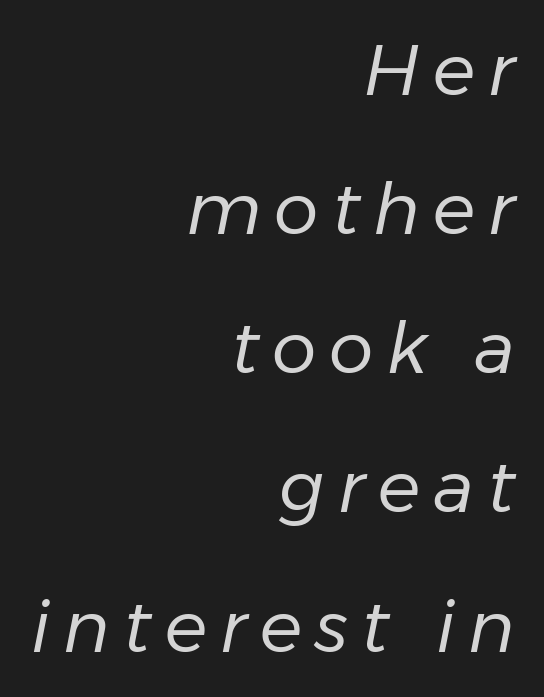
In terms of leading, this rendering errs on the spacious side. Caption: multi-line text, flush right, ragged left. Underline: absent. These lines were composed using italics. A light-to-regular cut is what we see here. Think of a printed novel: that variable character pitch is what you see here.
